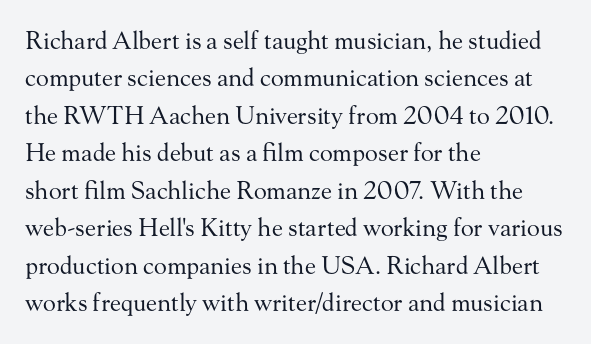
{"italic": "no", "bold": "no", "underline": "no", "align": "left", "line_spacing": "normal", "line_spacing_ratio": 1.56, "letter_spacing": "normal", "letter_spacing_em": 0.0, "glyph_px": 24}
